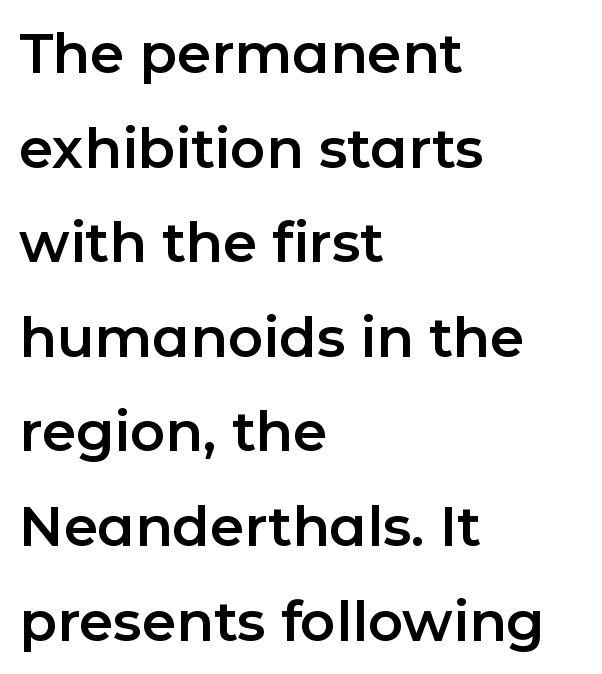
{"serif": "no", "italic": "no", "width": "normal", "stroke_contrast": "low", "x_height": "medium", "monospaced": "no", "underline": "no", "align": "left", "line_spacing_ratio": 1.72, "letter_spacing": "normal", "letter_spacing_em": 0.0, "glyph_px": 55}
